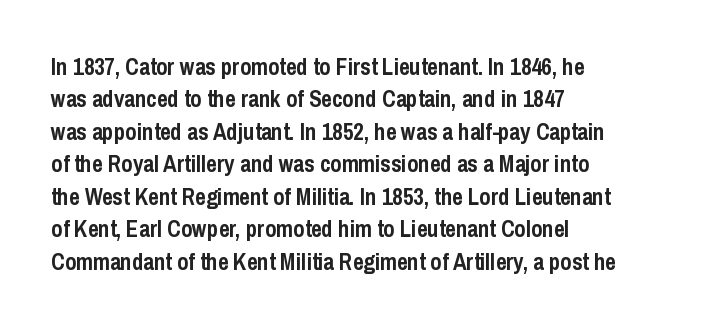
Q: Is the text bold? A: Yes.
Q: Is the text italic (slanted)? A: No, it is upright.
Q: Is the text underlined? A: No.
Q: How is the paragraph aligned? A: Left-aligned.
Q: Is the spacing between letters normal or unusually wide? A: Normal.
Q: Is the spacing between lines tight, normal or loose? A: Normal.
